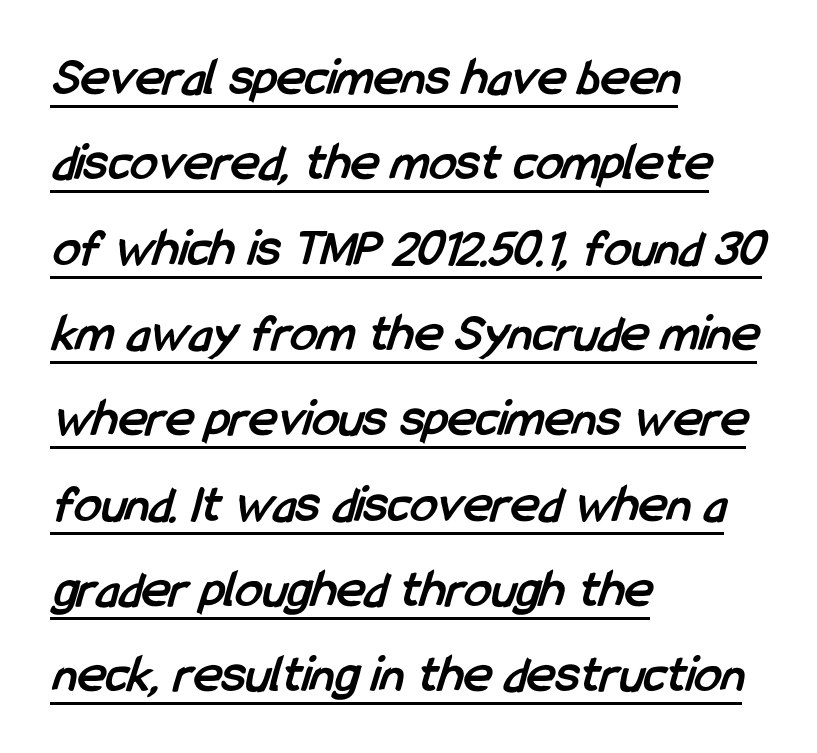
Caption: multi-line text, flush left, ragged right. Normally led — the rows are evenly, conventionally spaced. Looks like someone drew a line under every word here. The characters look thick and weighty, a clear bold. What kind of face is this? One without serifs — a sans.
